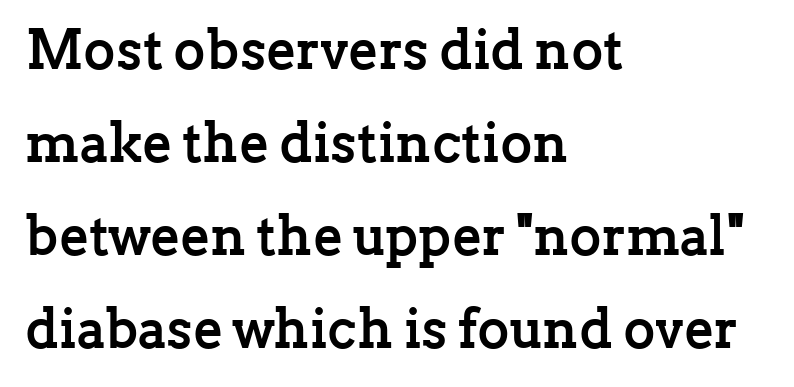
{"serif": "yes", "italic": "no", "bold": "yes", "weight": "semibold", "width": "normal", "stroke_contrast": "low", "x_height": "medium", "monospaced": "no", "underline": "no", "align": "left", "line_spacing": "normal", "line_spacing_ratio": 1.69, "letter_spacing": "normal", "letter_spacing_em": 0.0, "glyph_px": 55}
